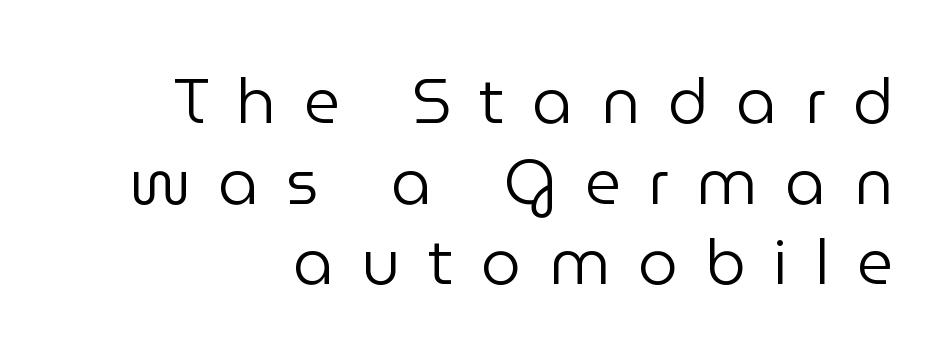
{"serif": "no", "italic": "no", "bold": "no", "weight": "regular", "width": "normal", "stroke_contrast": "low", "x_height": "medium", "monospaced": "no", "underline": "no", "align": "right", "line_spacing": "normal", "line_spacing_ratio": 1.28, "letter_spacing": "wide", "letter_spacing_em": 0.44, "glyph_px": 63}
